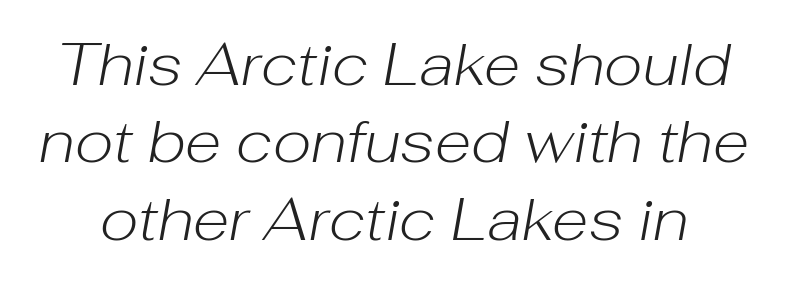
{"italic": "yes", "lean": "right", "slant_degrees": 10, "bold": "no", "weight": "light", "width": "normal", "stroke_contrast": "low", "x_height": "medium", "monospaced": "no", "underline": "no", "line_spacing": "normal", "line_spacing_ratio": 1.29, "letter_spacing": "normal", "letter_spacing_em": 0.0, "glyph_px": 60}
